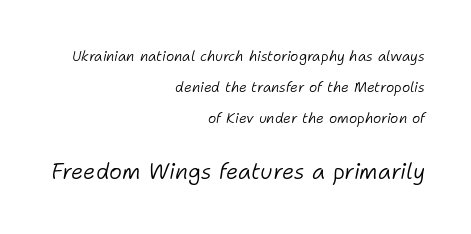
{"italic": "yes", "lean": "right", "slant_degrees": 11, "bold": "no", "underline": "no", "align": "right", "line_spacing": "loose", "line_spacing_ratio": 2.2, "letter_spacing": "normal", "letter_spacing_em": 0.0, "larger_block": "second", "size_ratio": 1.57, "glyph_px": 22}
